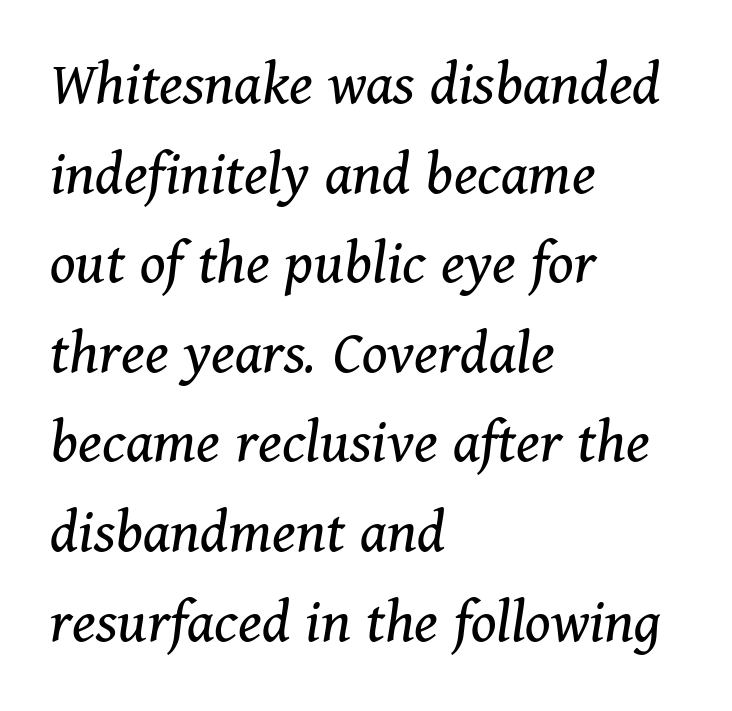
{"serif": "yes", "italic": "yes", "lean": "right", "slant_degrees": 11, "bold": "no", "weight": "regular", "width": "normal", "stroke_contrast": "medium", "x_height": "medium", "monospaced": "no", "underline": "no", "align": "left", "line_spacing": "normal", "line_spacing_ratio": 1.4, "letter_spacing": "normal", "letter_spacing_em": 0.0, "glyph_px": 64}
